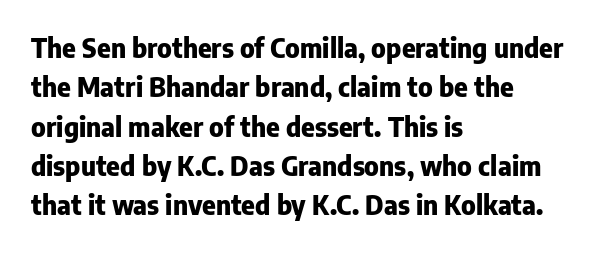
Typeset ragged right — the left edge is the straight one. The passage shown is not underscored anywhere. The lettering stays uniformly vertical, giving the passage a roman look. Short note: letters normally spaced.
